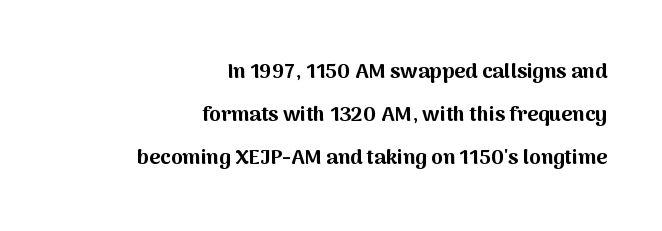
The space directly below the letters is spotless. The lettering holds an erect, upright posture throughout. Is the block centered? No — it sits flush against the right margin. Words appear dense and cohesive because spacing is normal. Plenty of ink on the page — the face is bold. Reading down the column, the eye jumps a long way to each next line.
